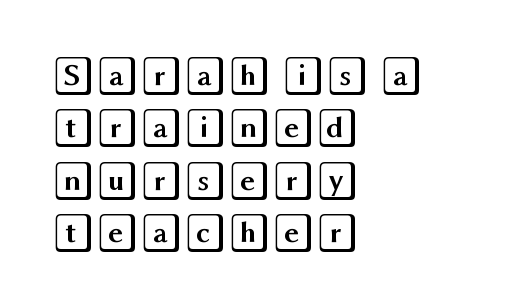
Evenly set lines give the paragraph a standard silhouette. Line beginnings align vertically; line endings do not. Each word holds together tightly as a unit, with standard inter-letter gaps. Nope, not italic — everything's standing straight. Rule under the text: the space is simply empty.
